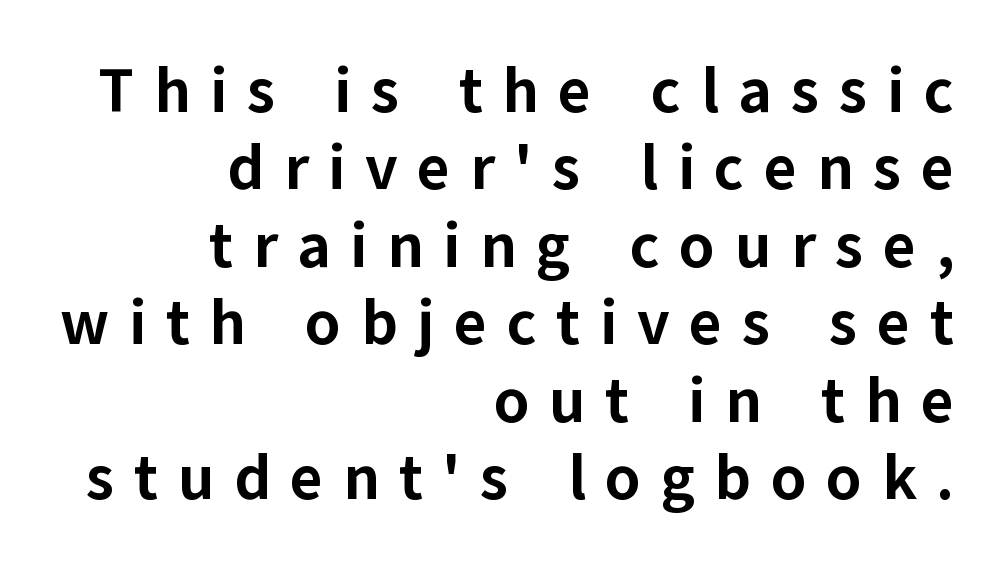
The image shows 63 px bold sans-serif type, upright; set right-aligned, line spacing 1.23x, unusually wide letter spacing (+0.31 em), not underlined; low stroke contrast and a medium x-height.
